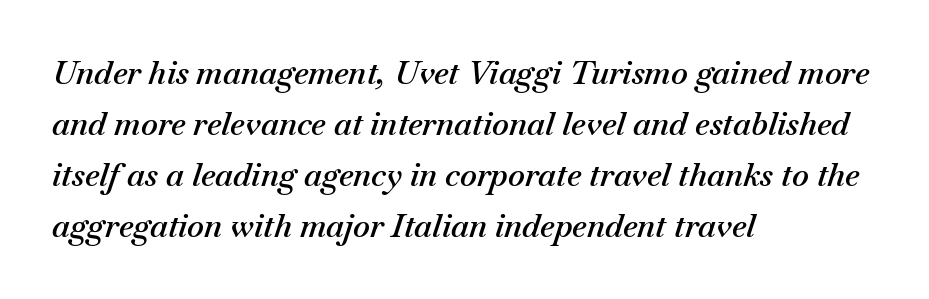
{"italic": "yes", "lean": "right", "slant_degrees": 18, "bold": "semi", "weight": "semibold", "width": "normal", "stroke_contrast": "medium", "x_height": "small", "monospaced": "no", "underline": "no", "align": "left", "line_spacing": "normal", "line_spacing_ratio": 1.59, "letter_spacing": "normal", "letter_spacing_em": 0.0, "glyph_px": 32}
